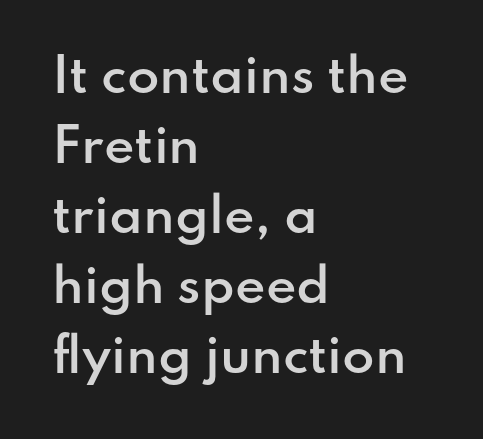
Line spacing here is normal. The paragraph shown leans on its left margin. Look at the tracking — it's just the regular setting, nothing added. Does the type have serifs? No, each stem ends abruptly. Look at the stroke-to-counter ratio: somewhat heavy, a semibold. The letters advance in unequal steps, a hallmark of proportional type.
